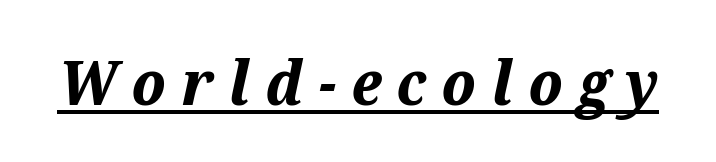
{"italic": "yes", "lean": "right", "slant_degrees": 12, "bold": "yes", "weight": "bold", "width": "normal", "stroke_contrast": "medium", "x_height": "medium", "monospaced": "no", "underline": "yes", "letter_spacing": "wide", "letter_spacing_em": 0.25, "glyph_px": 62}
